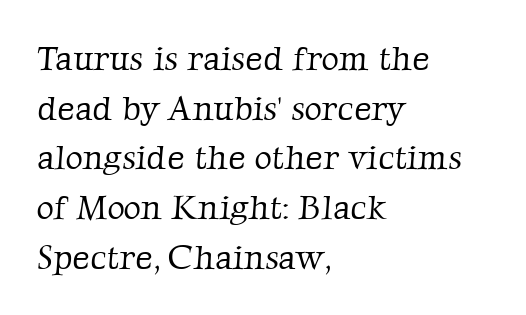
The image shows 34 px light serif type; set left-aligned, normal line spacing (1.46x), normal letter spacing, not underlined; low stroke contrast and a medium x-height.
